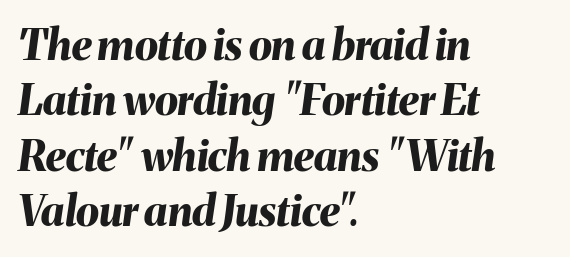
Q: Is the text bold? A: Yes.
Q: Is the text italic (slanted)? A: Yes, it leans right by about 8 degrees.
Q: Is the text underlined? A: No.
Q: How is the paragraph aligned? A: Left-aligned.
Q: Is the spacing between letters normal or unusually wide? A: Normal.
Q: Is the spacing between lines tight, normal or loose? A: Normal.
Q: Width (condensed, normal, or wide)? A: Normal.
Q: Stroke contrast? A: Medium.
Q: x-height? A: Medium.
Q: Monospaced? A: No.
